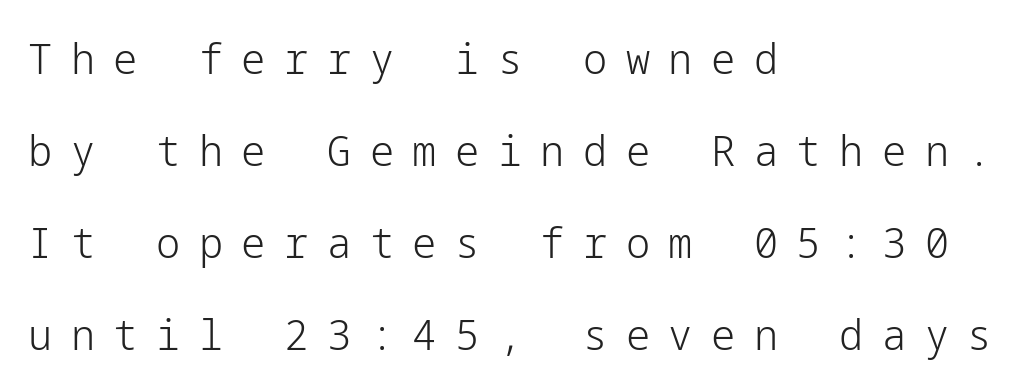
The paragraph has a hard left edge and a soft right edge. Leading: increased. This is not heavy type; no bold has been used. The lettering holds an erect, upright posture throughout.
